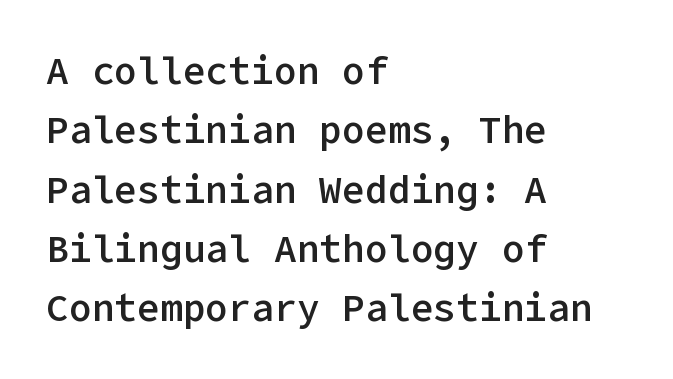
{"serif": "no", "italic": "no", "bold": "semi", "weight": "semibold", "width": "normal", "stroke_contrast": "low", "x_height": "medium", "underline": "no", "align": "left", "line_spacing": "normal", "line_spacing_ratio": 1.56, "letter_spacing": "normal", "letter_spacing_em": 0.0, "glyph_px": 38}
